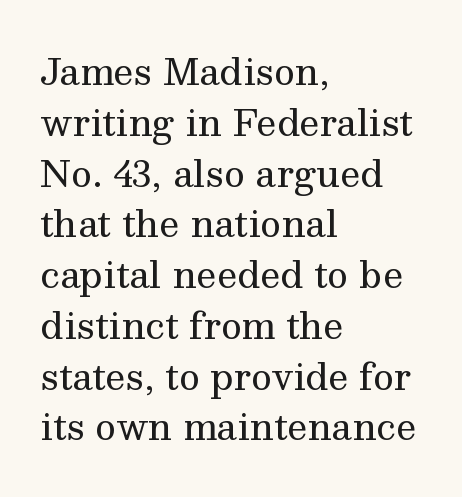
{"serif": "yes", "italic": "no", "bold": "no", "weight": "regular", "width": "normal", "stroke_contrast": "medium", "x_height": "medium", "monospaced": "no", "underline": "no", "align": "left", "line_spacing": "normal", "line_spacing_ratio": 1.41, "letter_spacing": "normal", "letter_spacing_em": 0.0, "glyph_px": 36}
